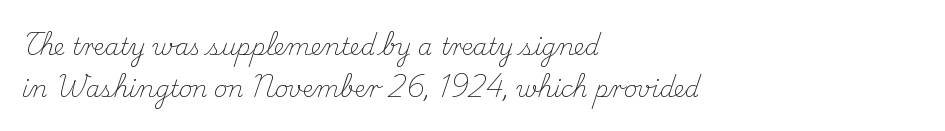
The image shows 23 px text type; set left-aligned, line spacing 1.81x, normal letter spacing, not underlined.
